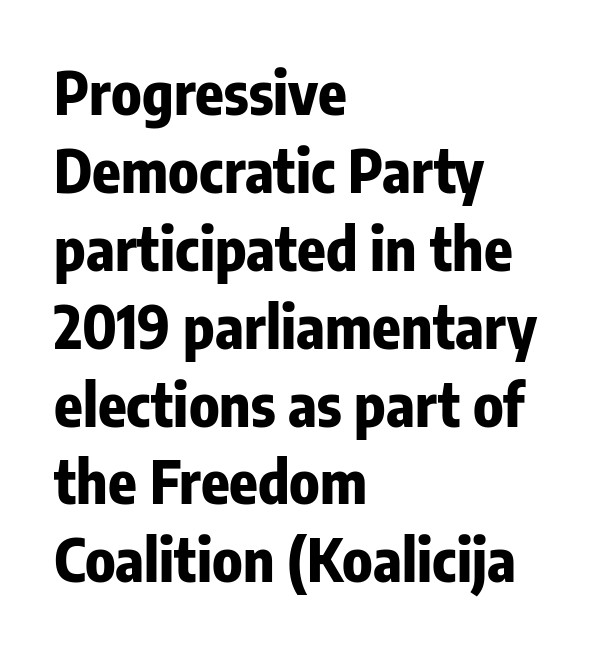
Each letter keeps its own natural width here, so spacing adapts to shape. Nothing sits at the stroke ends, so this counts as sans-serif. Its strokes are broad and dark, the hallmark of bold type. Does extra space separate the letters? No, they use regular spacing.
